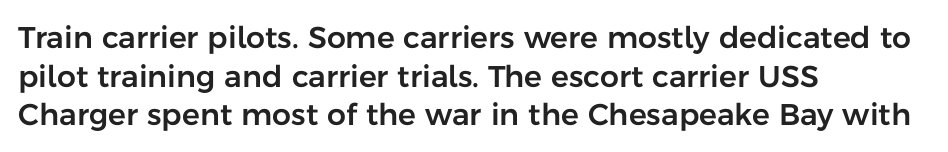
Q: Is the text italic (slanted)? A: No, it is upright.
Q: Is the typeface a serif or a sans-serif typeface? A: Sans-serif.
Q: Is the text underlined? A: No.
Q: How is the paragraph aligned? A: Left-aligned.
Q: Is the spacing between letters normal or unusually wide? A: Normal.
Q: Is the spacing between lines tight, normal or loose? A: Normal.
Q: Width (condensed, normal, or wide)? A: Normal.
Q: Stroke contrast? A: Low.
Q: x-height? A: Medium.
Q: Monospaced? A: No.
